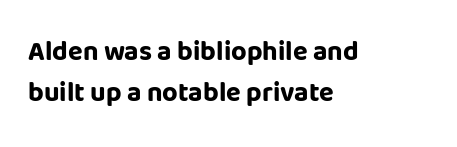
Q: Is the text bold? A: Yes.
Q: Is the text italic (slanted)? A: No, it is upright.
Q: Is the text underlined? A: No.
Q: How is the paragraph aligned? A: Left-aligned.
Q: Is the spacing between letters normal or unusually wide? A: Normal.
Q: Is the spacing between lines tight, normal or loose? A: Normal.
